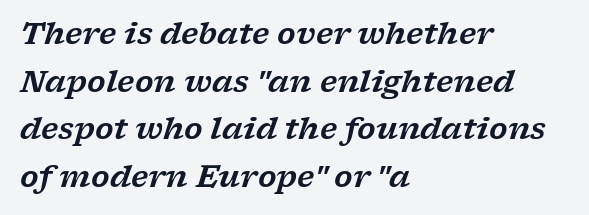
{"serif": "yes", "italic": "yes", "lean": "right", "slant_degrees": 17, "width": "wide", "stroke_contrast": "low", "x_height": "medium", "monospaced": "no", "underline": "no", "align": "left", "line_spacing": "normal", "line_spacing_ratio": 1.59, "letter_spacing": "normal", "letter_spacing_em": 0.0, "glyph_px": 30}
